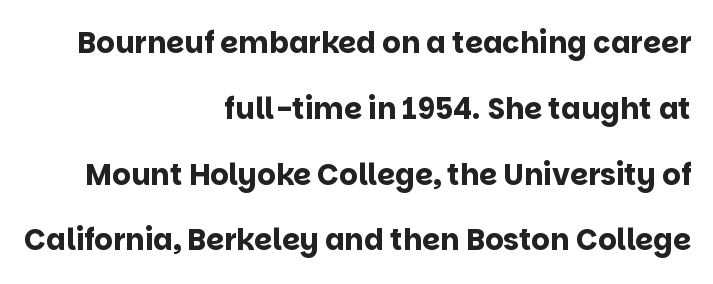
Nothing unusual about the tracking: characters are spaced as the font intends. Designer's note — italics off, roman on. What kind of face is this? One without serifs — a sans. Pretty heavy lettering here — definitely bold. Short and long lines alike share a common ending point at right. Interline gaps are noticeably wide in this sample.
